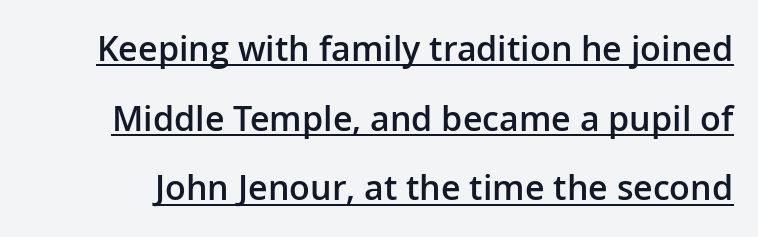
Q: Is the text bold? A: Semi-bold.
Q: Is the text italic (slanted)? A: No, it is upright.
Q: Is the typeface a serif or a sans-serif typeface? A: Sans-serif.
Q: Is the text underlined? A: Yes.
Q: Is the spacing between letters normal or unusually wide? A: Normal.
Q: Is the spacing between lines tight, normal or loose? A: Loose.
Q: Width (condensed, normal, or wide)? A: Normal.
Q: Stroke contrast? A: Low.
Q: x-height? A: Medium.
Q: Monospaced? A: No.
